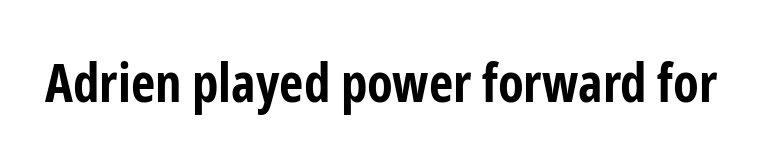
The image shows 53 px bold, condensed sans-serif type, upright; set normal letter spacing, not underlined; low stroke contrast and a medium x-height.
